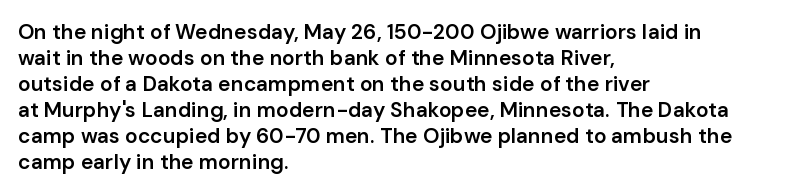
{"italic": "no", "bold": "semi", "underline": "no", "align": "left", "line_spacing_ratio": 1.24, "letter_spacing": "normal", "letter_spacing_em": 0.0, "glyph_px": 21}
